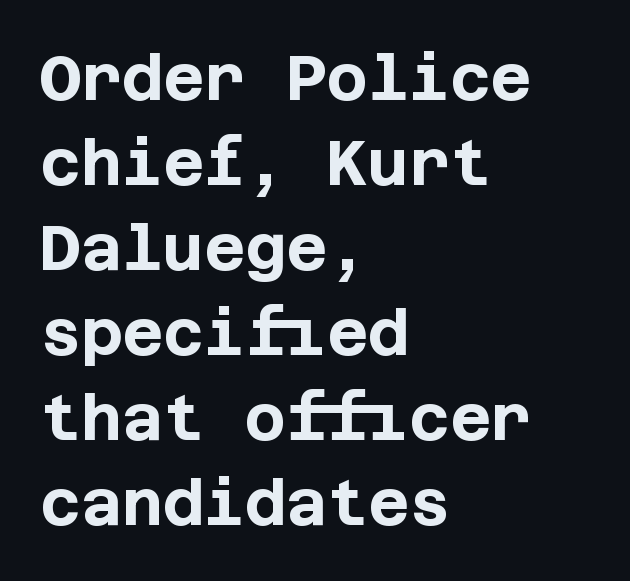
Q: Is the text bold? A: Yes.
Q: Is the text italic (slanted)? A: No, it is upright.
Q: Is the typeface a serif or a sans-serif typeface? A: Sans-serif.
Q: Is the text underlined? A: No.
Q: How is the paragraph aligned? A: Left-aligned.
Q: Is the spacing between letters normal or unusually wide? A: Normal.
Q: Is the spacing between lines tight, normal or loose? A: Normal.
Q: Width (condensed, normal, or wide)? A: Normal.
Q: Stroke contrast? A: Low.
Q: x-height? A: Large.
